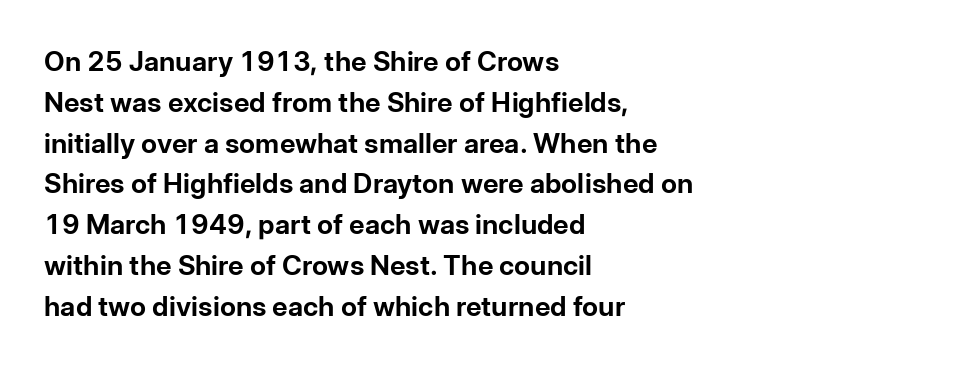
This is the regular roman posture of the typeface. Regarding leading, the lines here are spaced in the standard way. Heft: maximum for text — a bold. The specimen omits any rule beneath the text block's lines.
